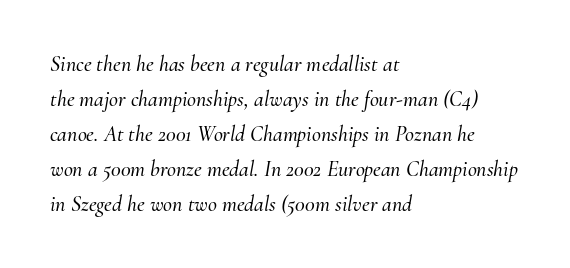
Whoever set this chose a conventional vertical rhythm. Italic? Definitely — the glyphs are oblique. Each word holds together tightly as a unit, with standard inter-letter gaps. Descenders hang freely into open space.
